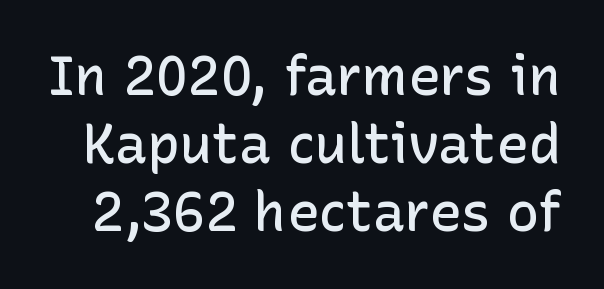
The image shows 54 px semibold sans-serif type, upright; set normal line spacing (1.26x), normal letter spacing, not underlined; low stroke contrast and a medium x-height.
